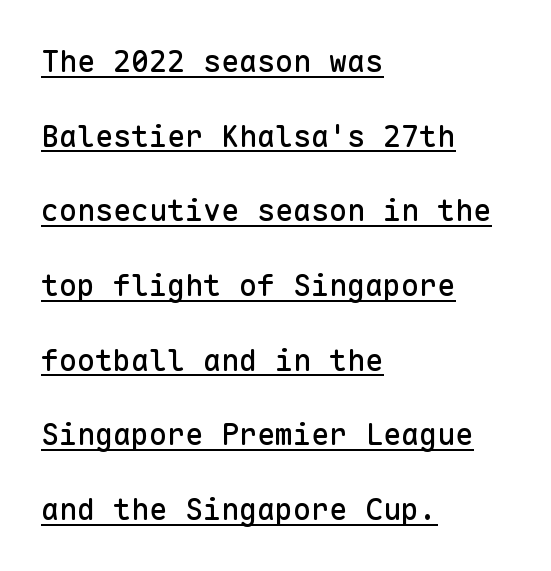
{"serif": "no", "italic": "no", "width": "normal", "stroke_contrast": "low", "x_height": "medium", "monospaced": "yes", "underline": "yes", "align": "left", "line_spacing": "loose", "line_spacing_ratio": 2.49, "letter_spacing": "normal", "letter_spacing_em": 0.0, "glyph_px": 30}
